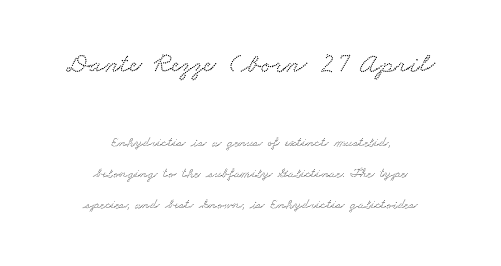
Q: Is the typeface a serif or a sans-serif typeface? A: Serif.
Q: Is the text underlined? A: No.
Q: How is the paragraph aligned? A: Centered.
Q: Is the spacing between letters normal or unusually wide? A: Normal.
Q: Is the spacing between lines tight, normal or loose? A: Loose.
Q: Which block of text is set in a larger size, the first (top) or the second (bottom)? A: The first (top) one.
Q: Width (condensed, normal, or wide)? A: Wide.
Q: Stroke contrast? A: Low.
Q: x-height? A: Small.
Q: Monospaced? A: No.
